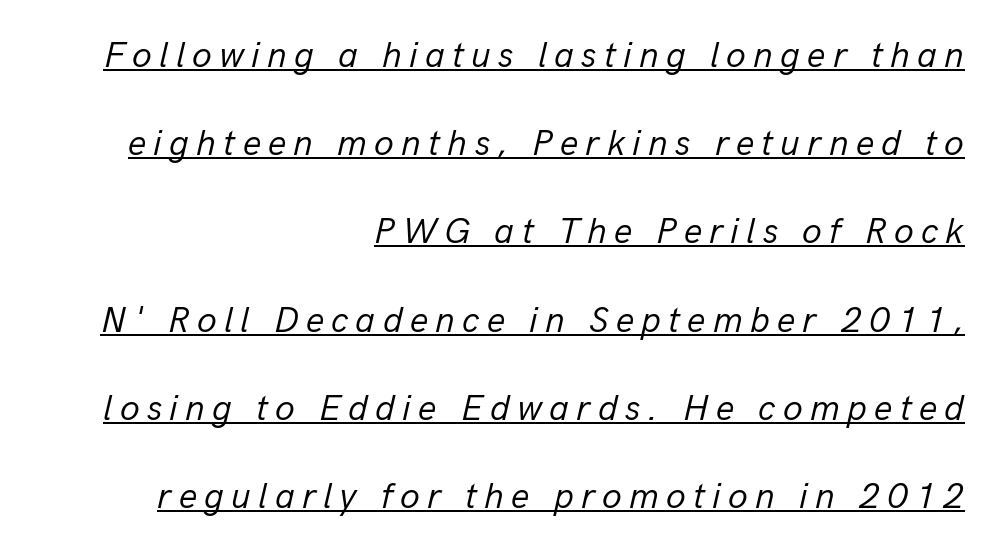
The image shows 36 px regular-weight type, italic (leaning right); set right-aligned, loose line spacing (2.45x), unusually wide letter spacing (+0.2 em), underlined; low stroke contrast and a medium x-height.
